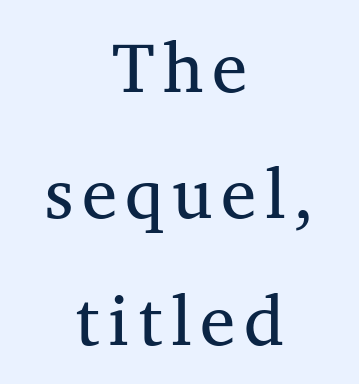
{"serif": "yes", "italic": "no", "bold": "no", "weight": "regular", "width": "normal", "stroke_contrast": "medium", "x_height": "medium", "monospaced": "no", "underline": "no", "align": "center", "line_spacing_ratio": 1.78, "glyph_px": 71}
